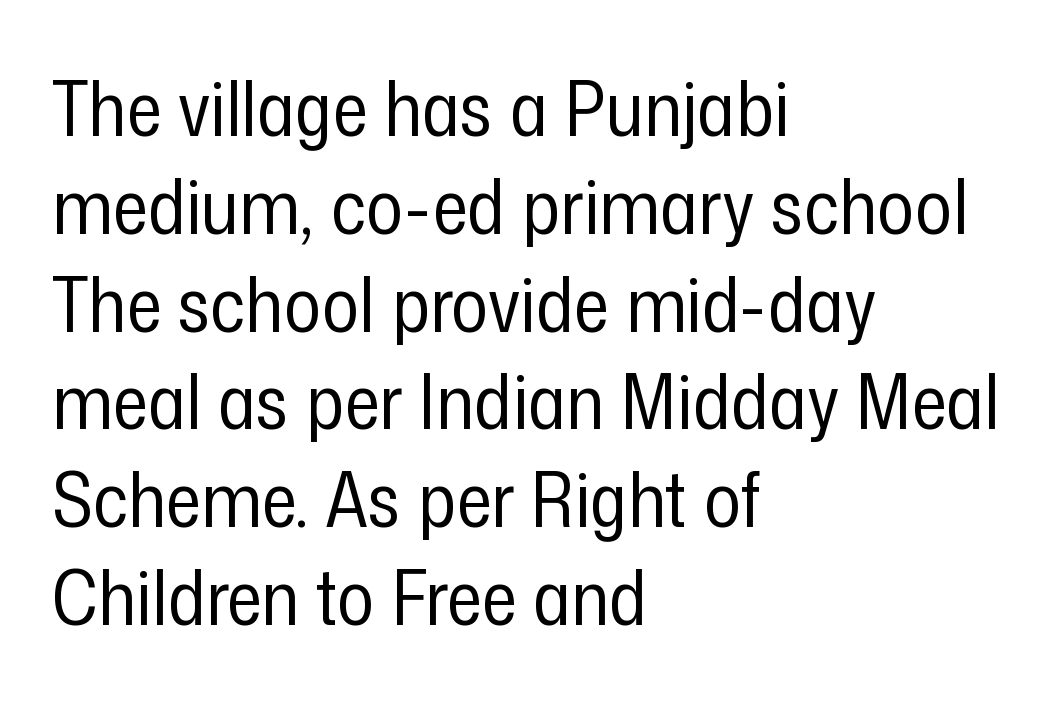
Q: Is the text bold? A: No.
Q: Is the text italic (slanted)? A: No, it is upright.
Q: Is the typeface a serif or a sans-serif typeface? A: Sans-serif.
Q: Is the text underlined? A: No.
Q: How is the paragraph aligned? A: Left-aligned.
Q: Is the spacing between letters normal or unusually wide? A: Normal.
Q: Is the spacing between lines tight, normal or loose? A: Normal.
Q: Width (condensed, normal, or wide)? A: Condensed.
Q: Stroke contrast? A: Low.
Q: x-height? A: Medium.
Q: Monospaced? A: No.
